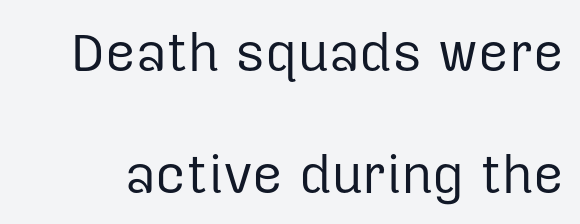
The image shows 53 px regular-weight sans-serif type, upright; set loose line spacing (2.3x), normal letter spacing, not underlined; low stroke contrast and a medium x-height.
